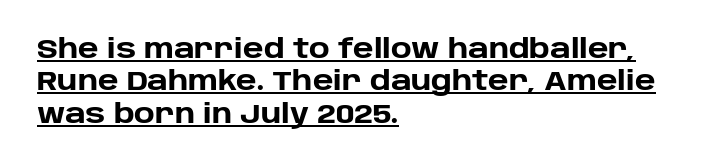
{"italic": "no", "bold": "yes", "underline": "yes", "align": "left", "line_spacing": "normal", "line_spacing_ratio": 1.25, "letter_spacing": "normal", "letter_spacing_em": 0.0, "glyph_px": 26}
